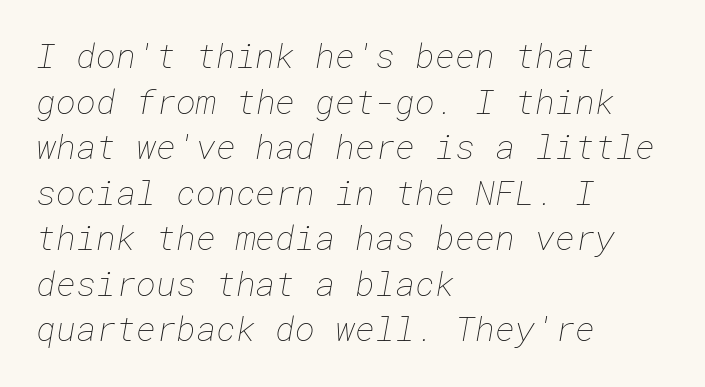
{"bold": "no", "weight": "thin", "width": "normal", "stroke_contrast": "low", "x_height": "medium", "underline": "no", "align": "left", "line_spacing": "normal", "line_spacing_ratio": 1.34, "letter_spacing": "normal", "letter_spacing_em": 0.0, "glyph_px": 34}
